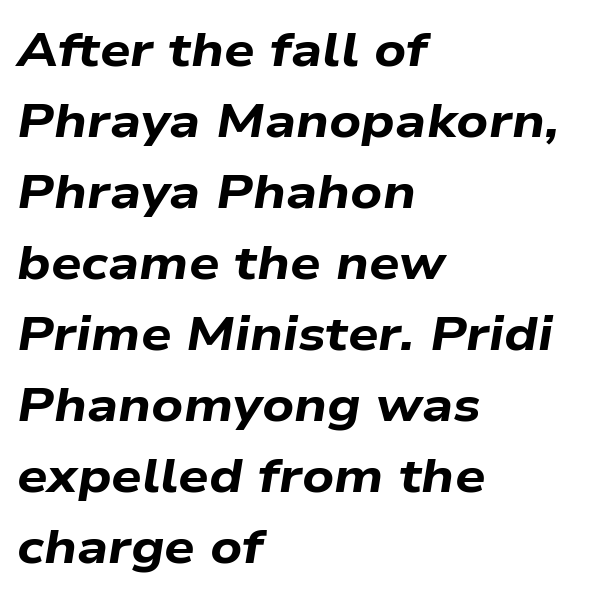
No word sits above an underline. Thick stems and heavy bowls — unmistakably bold. This sample has the flowing, uneven cadence of proportional lettering. Look at the tracking — it's just the regular setting, nothing added. Caption: multi-line text, flush left, ragged right.
